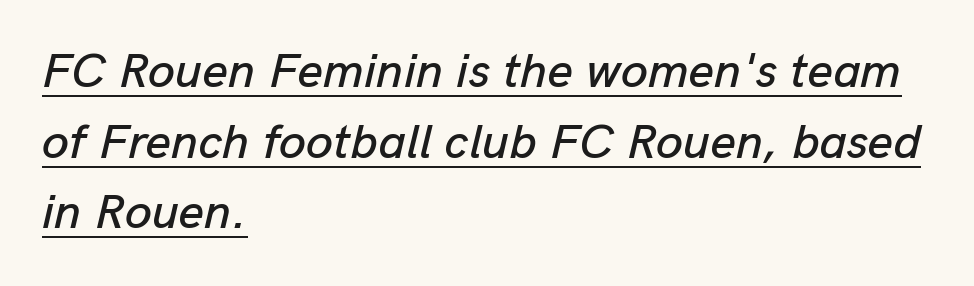
The image shows 49 px text type, italic (leaning right); set left-aligned, normal line spacing (1.44x), normal letter spacing, underlined; low stroke contrast and a medium x-height.
